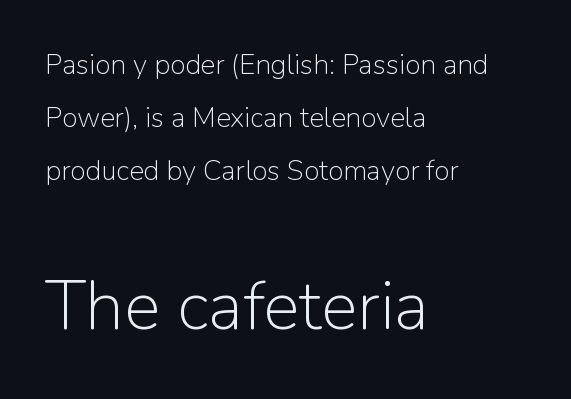
{"serif": "no", "italic": "no", "bold": "no", "weight": "light", "width": "normal", "stroke_contrast": "low", "x_height": "medium", "monospaced": "no", "underline": "no", "align": "left", "line_spacing_ratio": 1.89, "letter_spacing": "normal", "letter_spacing_em": 0.0, "larger_block": "second", "size_ratio": 2.46, "glyph_px": 69}
